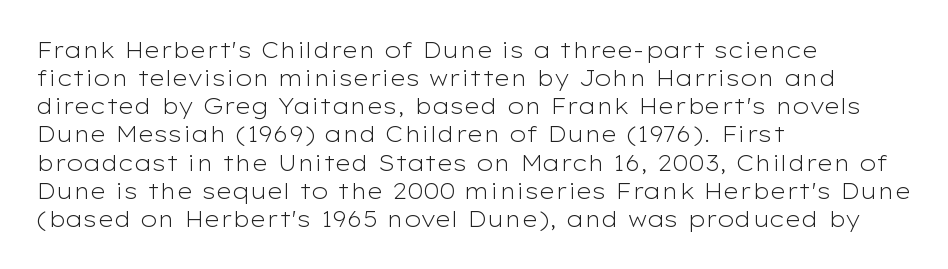
Q: Is the text bold? A: No.
Q: Is the text italic (slanted)? A: No, it is upright.
Q: Is the text underlined? A: No.
Q: How is the paragraph aligned? A: Left-aligned.
Q: Is the spacing between letters normal or unusually wide? A: Normal.
Q: Is the spacing between lines tight, normal or loose? A: Normal.
